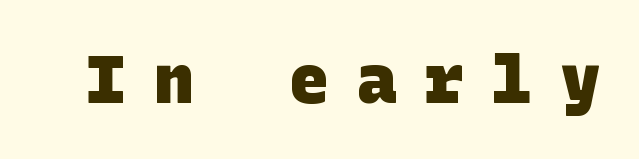
Unlike a traditional serif, this face leaves its strokes unadorned. The font is running at its bold setting. How are the letters spaced? Widely, with obvious added tracking. Underline: absent.
